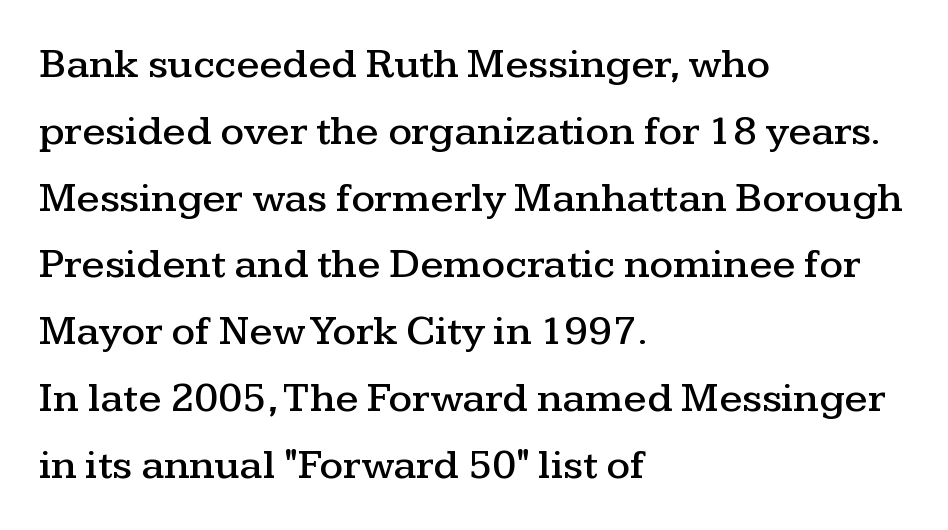
Q: Is the text italic (slanted)? A: No, it is upright.
Q: Is the typeface a serif or a sans-serif typeface? A: Serif.
Q: Is the text underlined? A: No.
Q: How is the paragraph aligned? A: Left-aligned.
Q: Is the spacing between letters normal or unusually wide? A: Normal.
Q: Is the spacing between lines tight, normal or loose? A: Normal.
Q: Width (condensed, normal, or wide)? A: Wide.
Q: Stroke contrast? A: Medium.
Q: x-height? A: Medium.
Q: Monospaced? A: No.
